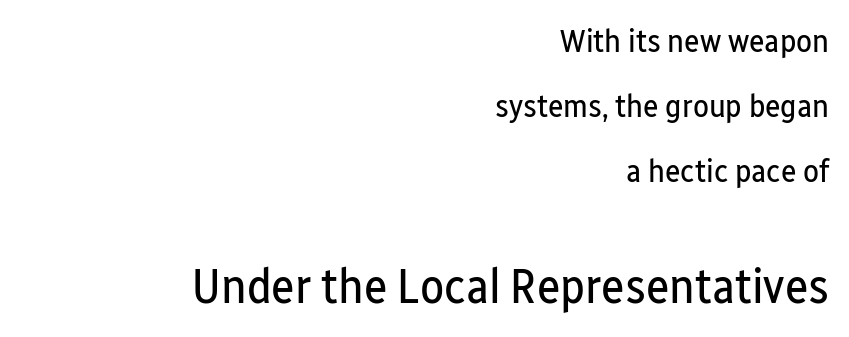
Honestly, the rows look like they've been pulled way apart. Summary of weight: not heavy and not bold. Each word holds together tightly as a unit, with standard inter-letter gaps. The designer went with a sans here, leaving each stem footless. The emphasis by scale lands on block number two, below. Spacing verdict: proportional, widths tailored to each character.
